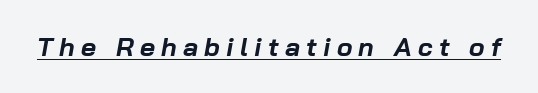
{"italic": "yes", "lean": "right", "slant_degrees": 10, "bold": "yes", "underline": "yes", "letter_spacing": "wide", "letter_spacing_em": 0.24, "glyph_px": 26}
